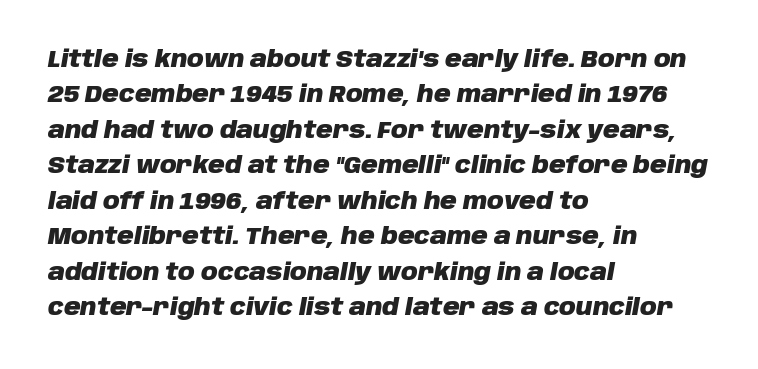
Tall strokes in this sample are angled rather than plumb. Characters follow at the spacing the type designer built in. The paragraph has a hard left edge and a soft right edge. These lines carry a lot of weight — the face is fully bold. The vertical gap from one line to the next is medium.
